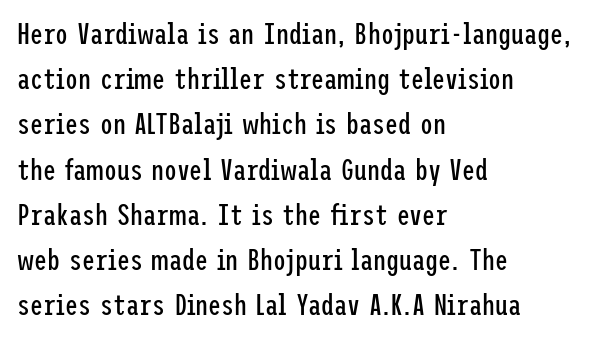
The image shows 29 px regular-weight, condensed sans-serif type, upright; set left-aligned, normal line spacing (1.56x), normal letter spacing, not underlined; low stroke contrast and a medium x-height.
